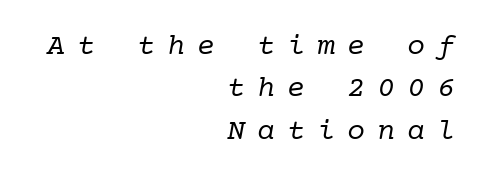
Q: Is the text bold? A: No.
Q: Is the typeface a serif or a sans-serif typeface? A: Serif.
Q: Is the text underlined? A: No.
Q: How is the paragraph aligned? A: Right-aligned.
Q: Is the spacing between letters normal or unusually wide? A: Unusually wide.
Q: Is the spacing between lines tight, normal or loose? A: Normal.
Q: Width (condensed, normal, or wide)? A: Normal.
Q: Stroke contrast? A: Low.
Q: x-height? A: Medium.
Q: Monospaced? A: Yes.
